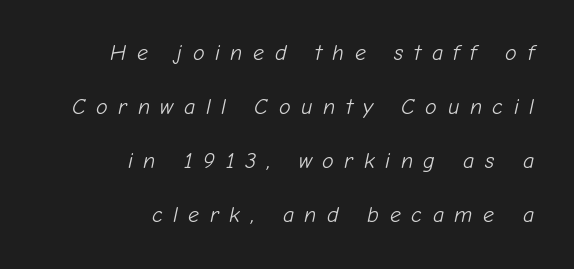
Q: Is the text bold? A: No.
Q: Is the text italic (slanted)? A: Yes, it leans right by about 12 degrees.
Q: Is the text underlined? A: No.
Q: How is the paragraph aligned? A: Right-aligned.
Q: Is the spacing between letters normal or unusually wide? A: Unusually wide.
Q: Is the spacing between lines tight, normal or loose? A: Loose.
